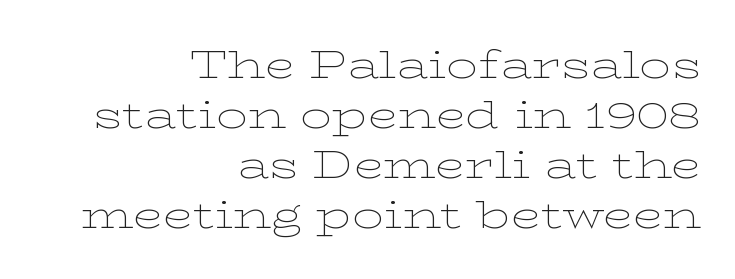
The type family on display is of the serif kind. How are the letters spaced? Ordinarily, with no added tracking. Normally led — the rows are evenly, conventionally spaced. A flush-right, rag-left setting is used for this passage. Spacing verdict: proportional, widths tailored to each character. A bare baseline throughout the passage.
